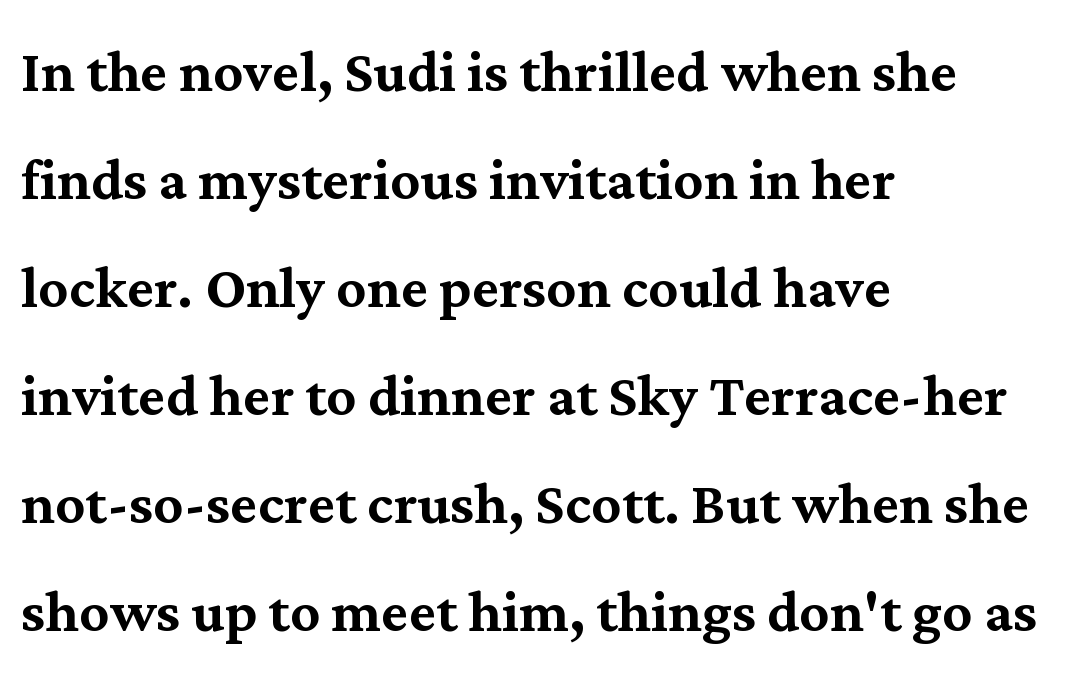
{"serif": "yes", "italic": "no", "width": "normal", "stroke_contrast": "medium", "x_height": "medium", "monospaced": "no", "underline": "no", "align": "left", "line_spacing": "normal", "line_spacing_ratio": 1.46, "letter_spacing": "normal", "letter_spacing_em": 0.0, "glyph_px": 74}
